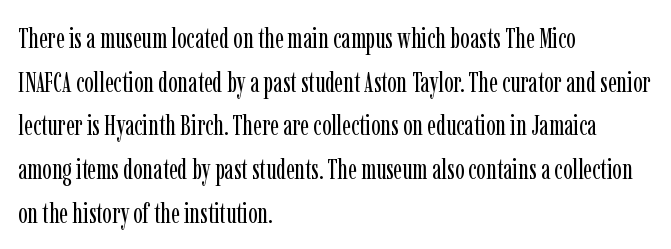
The passage shown is typeset with a serif family. Evenly set lines give the paragraph a standard silhouette. Style check: upright. Weight: not bold — regular or lighter. Does the copy run flush right? No — it runs flush left. Varying glyph widths throughout — classic text-font behaviour.
